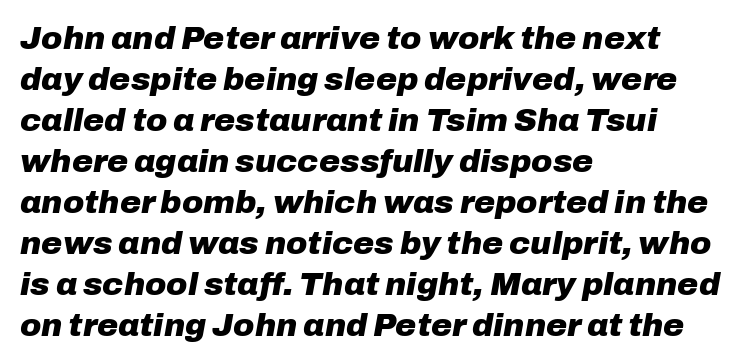
{"italic": "yes", "lean": "right", "slant_degrees": 10, "bold": "yes", "weight": "heavy", "width": "normal", "stroke_contrast": "low", "x_height": "medium", "monospaced": "no", "underline": "no", "align": "left", "line_spacing": "normal", "line_spacing_ratio": 1.28, "letter_spacing": "normal", "letter_spacing_em": 0.0, "glyph_px": 32}
